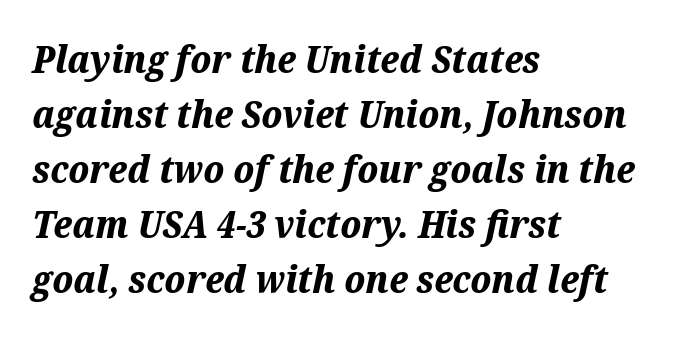
Strong, thick strokes mark this as bold type. This sample uses an oblique cut, with every glyph tilted off the vertical. The leading is moderate, giving the passage an even texture. In CSS terms this would be text-align: left.
